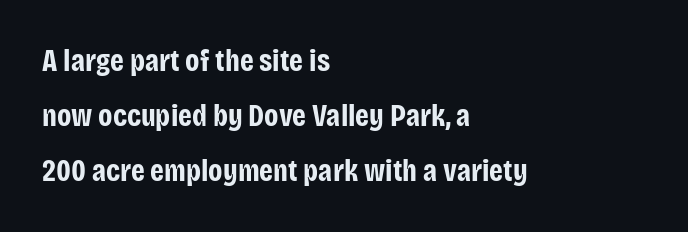
The image shows 31 px bold, condensed sans-serif type, upright; set left-aligned, line spacing 1.77x, normal letter spacing, not underlined; low stroke contrast and a large x-height.
